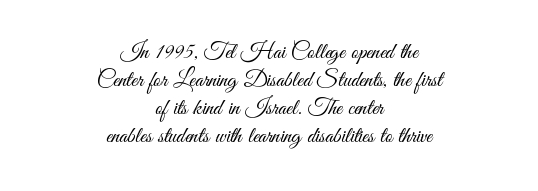
{"bold": "no", "underline": "no", "align": "center", "line_spacing_ratio": 1.22, "letter_spacing": "normal", "letter_spacing_em": 0.0, "glyph_px": 23}
